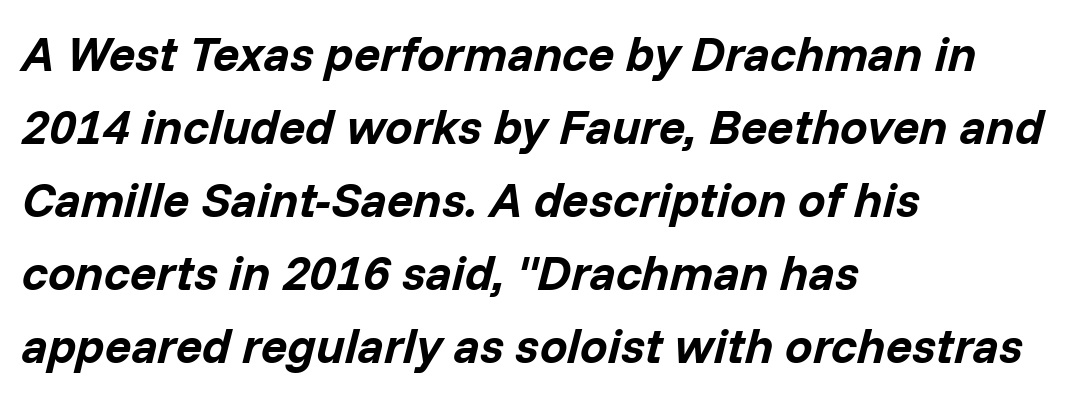
The letters are bold, with thick, heavy strokes. The space beneath each line is pristine and unruled. Looks like regular typesetting: each glyph gets only the width it needs. Where is the straight margin? On the left. Observe the lean: these are italic letterforms.
